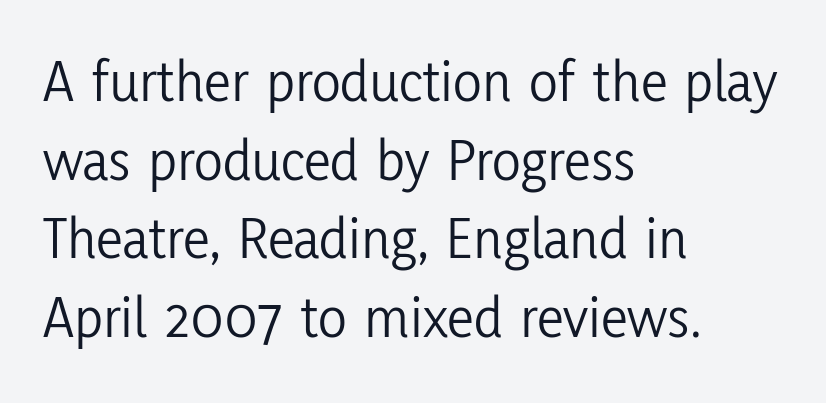
The image shows 60 px light, condensed sans-serif type, upright; set left-aligned, normal line spacing (1.31x), normal letter spacing, not underlined; low stroke contrast and a medium x-height.
